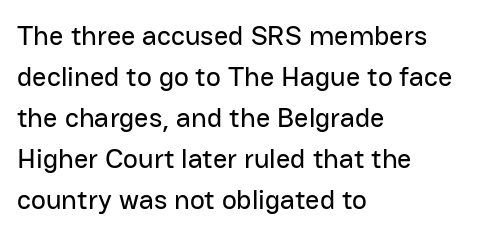
The image shows 28 px sans-serif type, upright; set left-aligned, normal line spacing (1.46x), normal letter spacing, not underlined; low stroke contrast and a medium x-height.
